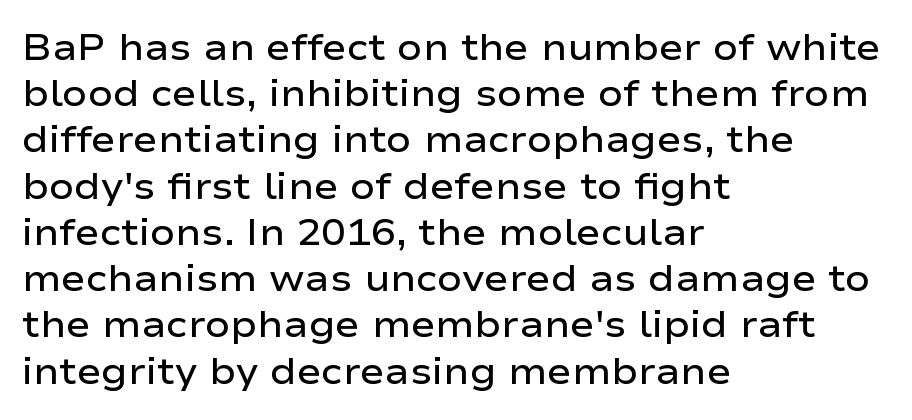
Notice how the passage keeps a crisp vertical edge on the left only. Vertical spacing — default. This is sans-serif lettering, the kind often seen on screens and signage. Posture: straight, roman, zero tilt.
